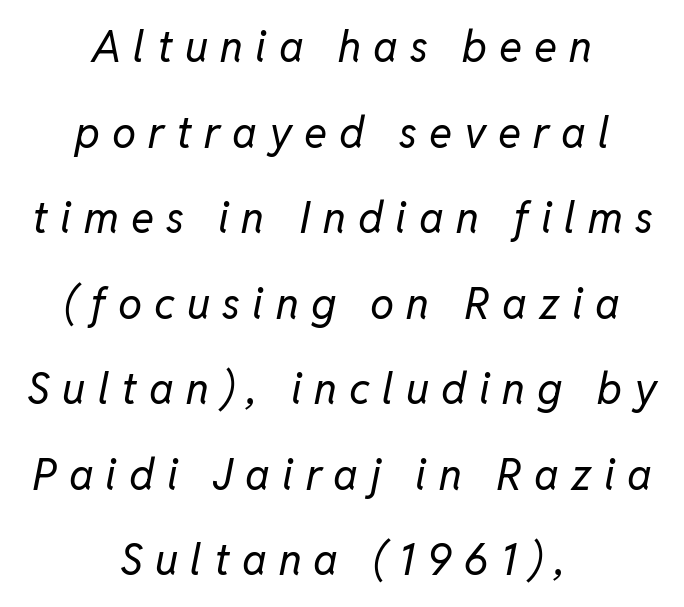
Q: Is the text bold? A: No.
Q: Is the text italic (slanted)? A: Yes, it leans right by about 11 degrees.
Q: Is the text underlined? A: No.
Q: How is the paragraph aligned? A: Centered.
Q: Is the spacing between letters normal or unusually wide? A: Unusually wide.
Q: Is the spacing between lines tight, normal or loose? A: Loose.
Q: Width (condensed, normal, or wide)? A: Normal.
Q: Stroke contrast? A: Low.
Q: x-height? A: Medium.
Q: Monospaced? A: No.
